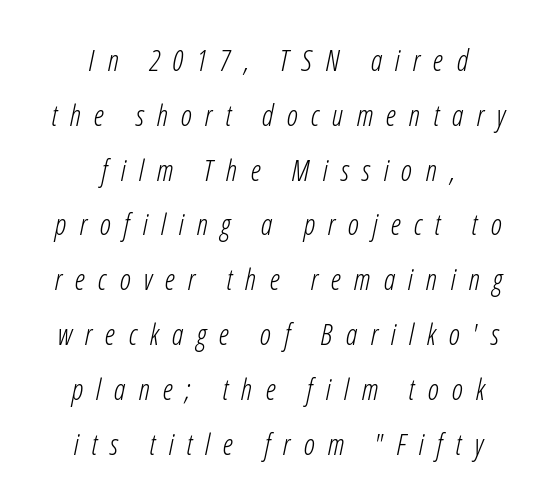
Q: Is the text bold? A: No.
Q: Is the text italic (slanted)? A: Yes, it leans right by about 12 degrees.
Q: Is the text underlined? A: No.
Q: How is the paragraph aligned? A: Centered.
Q: Is the spacing between letters normal or unusually wide? A: Unusually wide.
Q: Width (condensed, normal, or wide)? A: Condensed.
Q: Stroke contrast? A: Low.
Q: x-height? A: Medium.
Q: Monospaced? A: No.
